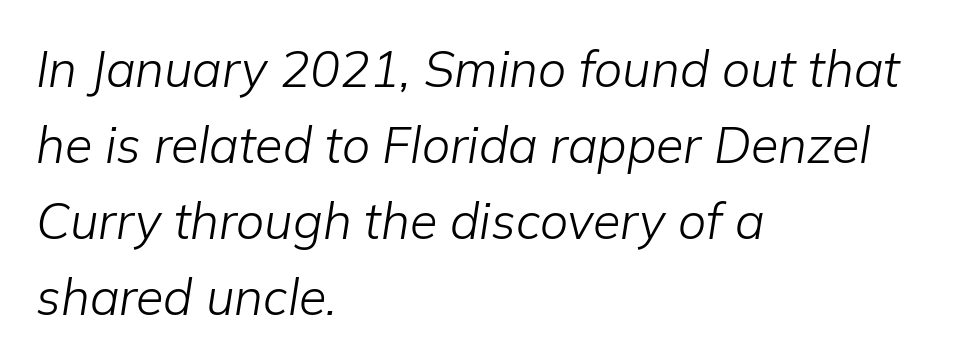
Inter-character spacing is left at the font's built-in metrics. Is the block centered? No — it sits flush against the left margin. Regular leading. Beneath every word, the page is bare.
